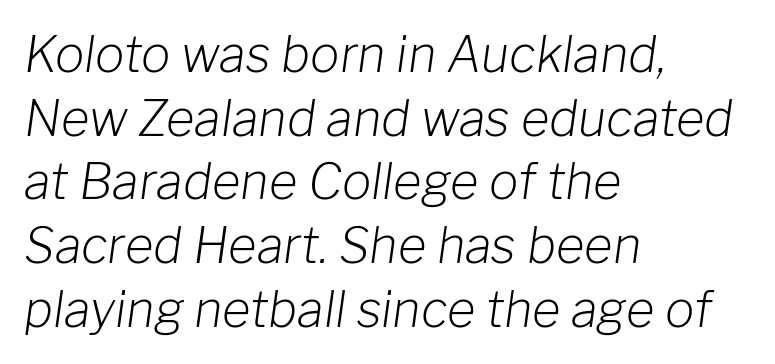
The lines are quadded left. Tracking value appears to be zero — textbook default spacing. A normal amount of white space separates one row of letters from the next. Spacing verdict: proportional, widths tailored to each character. The weight would be labelled regular, book, light, or lighter still.
